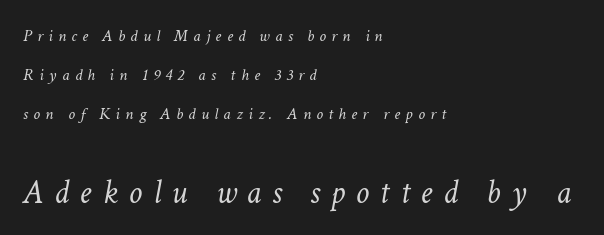
The rendering uses a large line-height, opening up the rows. Is the type slanted? Yes — the strokes lean at a clear angle. Horizontally, the lines are justified to the leading edge only. Decoration check: the copy has no underline. Is the stroke heavy? The answer is a plain regular-or-lighter. Students, note that the glyphs here are deliberately spaced far apart.
